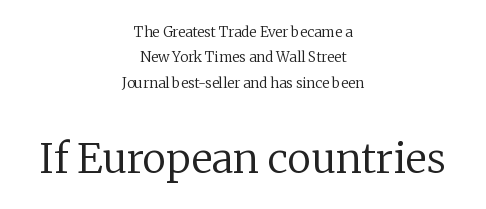
The image shows 41 px regular-weight serif type, upright; set centered, line spacing 1.82x, normal letter spacing, not underlined; the second (bottom) block is 2.93x larger; low stroke contrast and a medium x-height.
